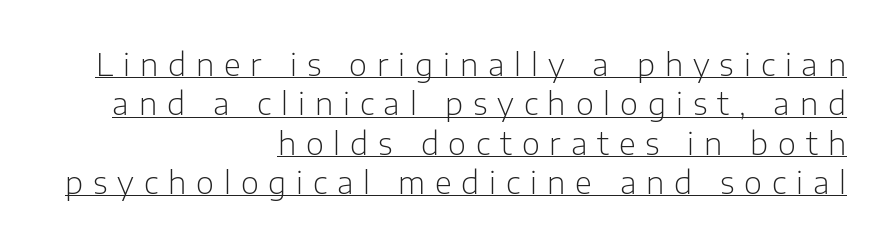
Q: Is the text bold? A: No.
Q: Is the text italic (slanted)? A: No, it is upright.
Q: Is the typeface a serif or a sans-serif typeface? A: Sans-serif.
Q: Is the text underlined? A: Yes.
Q: How is the paragraph aligned? A: Right-aligned.
Q: Is the spacing between letters normal or unusually wide? A: Unusually wide.
Q: Is the spacing between lines tight, normal or loose? A: Normal.
Q: Width (condensed, normal, or wide)? A: Normal.
Q: Stroke contrast? A: Low.
Q: x-height? A: Medium.
Q: Monospaced? A: No.
